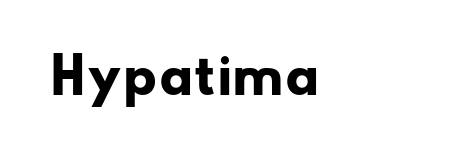
Q: Is the text bold? A: Yes.
Q: Is the typeface a serif or a sans-serif typeface? A: Sans-serif.
Q: Is the text underlined? A: No.
Q: How is the paragraph aligned? A: Left-aligned.
Q: Is the spacing between letters normal or unusually wide? A: Normal.
Q: Width (condensed, normal, or wide)? A: Wide.
Q: Stroke contrast? A: Low.
Q: x-height? A: Small.
Q: Monospaced? A: No.
